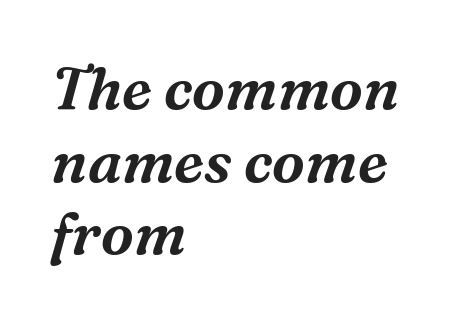
Q: Is the text italic (slanted)? A: Yes, it leans right by about 16 degrees.
Q: Is the typeface a serif or a sans-serif typeface? A: Serif.
Q: Is the text underlined? A: No.
Q: How is the paragraph aligned? A: Left-aligned.
Q: Is the spacing between letters normal or unusually wide? A: Normal.
Q: Width (condensed, normal, or wide)? A: Normal.
Q: Stroke contrast? A: Medium.
Q: x-height? A: Medium.
Q: Monospaced? A: No.
